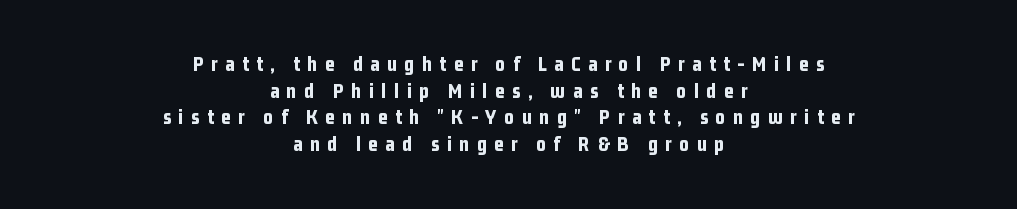
Q: Is the text bold? A: Yes.
Q: Is the text italic (slanted)? A: No, it is upright.
Q: Is the text underlined? A: No.
Q: How is the paragraph aligned? A: Centered.
Q: Is the spacing between letters normal or unusually wide? A: Unusually wide.
Q: Is the spacing between lines tight, normal or loose? A: Normal.
